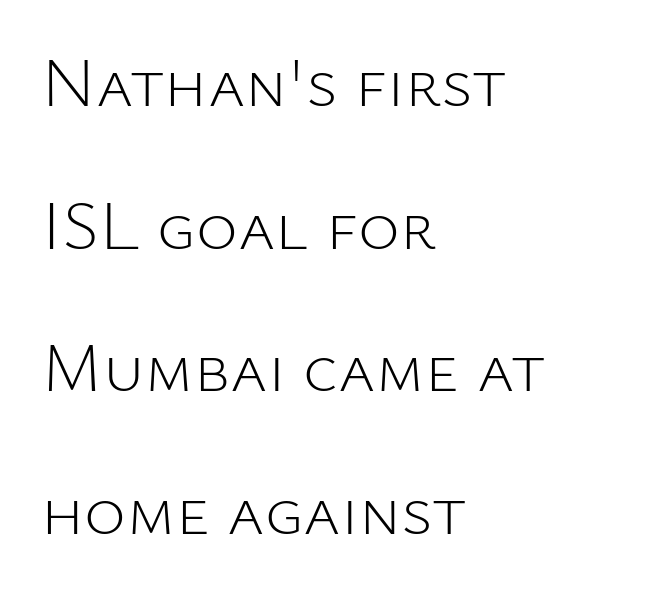
The image shows 71 px light sans-serif type, upright; set left-aligned, loose line spacing (2.01x), normal letter spacing, not underlined; low stroke contrast and a medium x-height.
